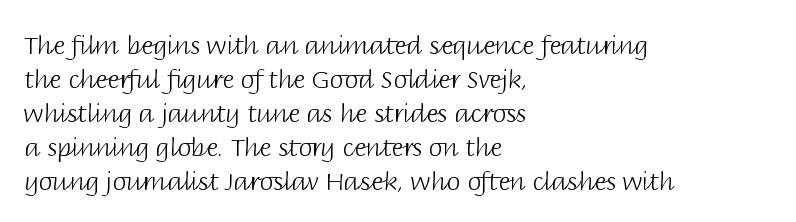
A normal amount of white space separates one row of letters from the next. Honestly, the letter spacing is just normal — you wouldn't notice it. The font's upright variant was chosen for this text. Is this a heavy cut? Hardly; it is regular or lighter. Caption: multi-line text, flush left, ragged right.
